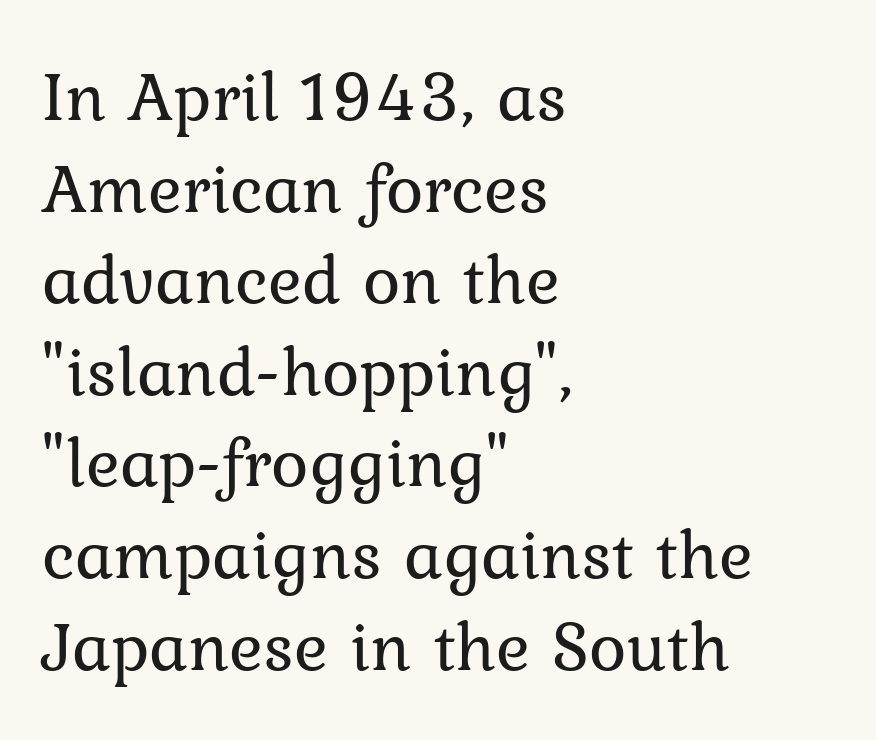
Honestly, the row spacing looks completely unremarkable. Heft: none added — not bold. This rendering uses left alignment, leaving the right contour irregular. Underlining? Definitely not there. There is no visible air inserted between adjacent glyphs. Is there any slant? The stems are plumb.
